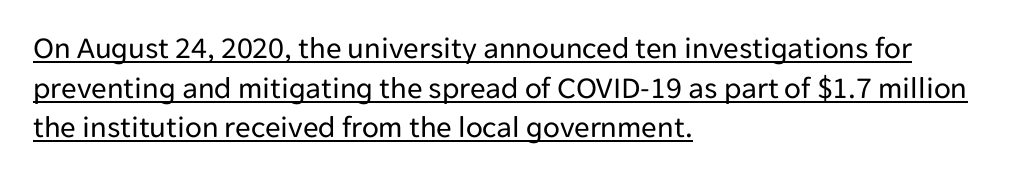
The image shows 31 px regular-weight sans-serif type, upright; set left-aligned, normal line spacing (1.28x), normal letter spacing, underlined; low stroke contrast and a medium x-height.
